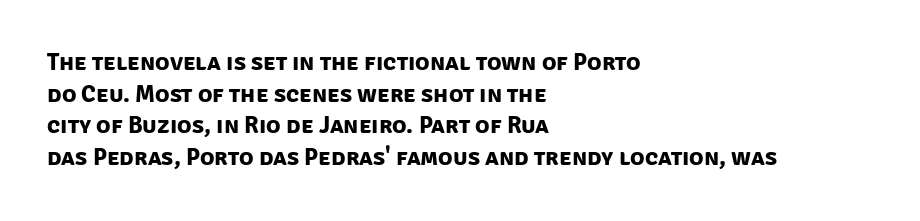
{"bold": "yes", "underline": "no", "align": "left", "line_spacing": "normal", "line_spacing_ratio": 1.32, "letter_spacing": "normal", "letter_spacing_em": 0.0, "glyph_px": 24}
